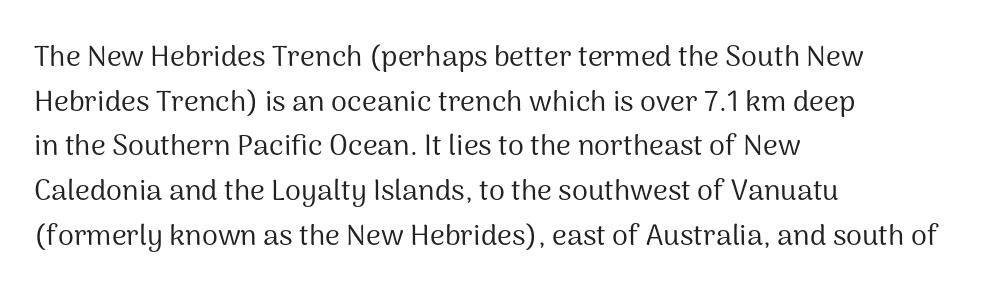
The image shows 29 px regular-weight sans-serif type, upright; set left-aligned, normal line spacing (1.54x), normal letter spacing, not underlined; medium stroke contrast and a medium x-height.
